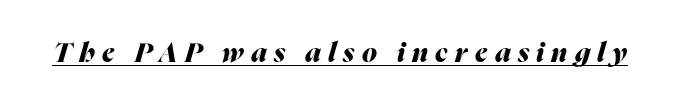
What weight is shown? A full bold with thick strokes. The words here are underlined. When letters slant like this, we call the style italic. You could only call the tracking loose — the letters float apart.
